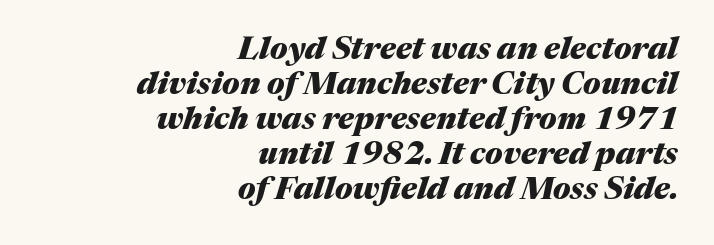
The image shows 31 px heavy type, italic (leaning right); set right-aligned, tight line spacing (1.13x), normal letter spacing, not underlined; medium stroke contrast and a medium x-height.
